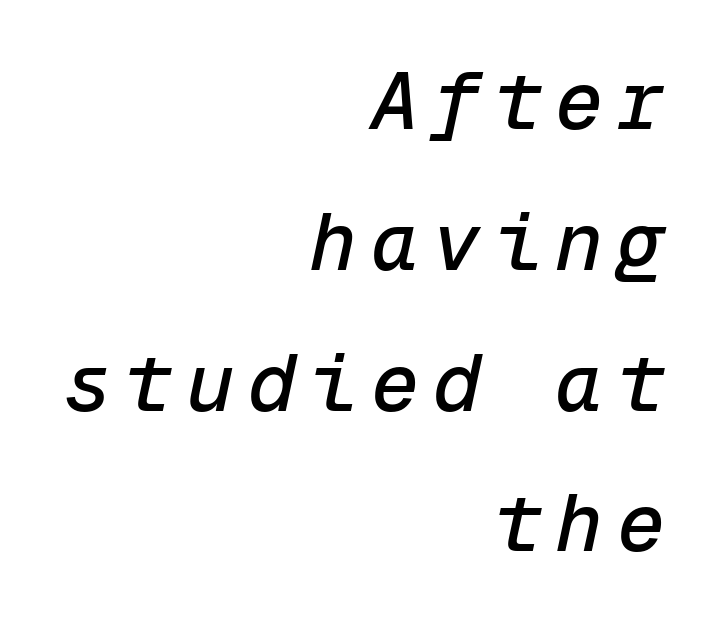
The image shows 80 px text type, italic (leaning right), monospaced; set right-aligned, line spacing 1.76x, not underlined; low stroke contrast and a medium x-height.
